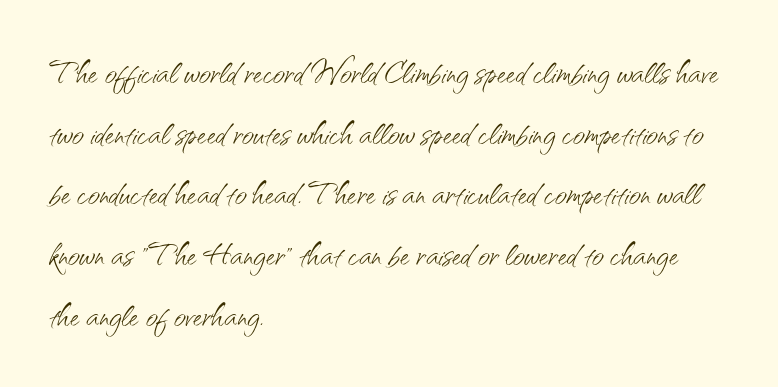
Q: Is the text bold? A: No.
Q: Is the text italic (slanted)? A: Yes.
Q: Is the typeface a serif or a sans-serif typeface? A: Sans-serif.
Q: Is the text underlined? A: No.
Q: How is the paragraph aligned? A: Left-aligned.
Q: Is the spacing between letters normal or unusually wide? A: Normal.
Q: Is the spacing between lines tight, normal or loose? A: Normal.
Q: Width (condensed, normal, or wide)? A: Normal.
Q: Stroke contrast? A: Medium.
Q: x-height? A: Small.
Q: Monospaced? A: No.
